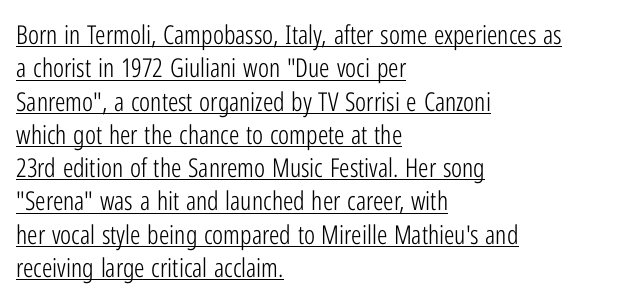
{"italic": "no", "bold": "no", "underline": "yes", "align": "left", "line_spacing": "normal", "line_spacing_ratio": 1.28, "letter_spacing": "normal", "letter_spacing_em": 0.0, "glyph_px": 26}
